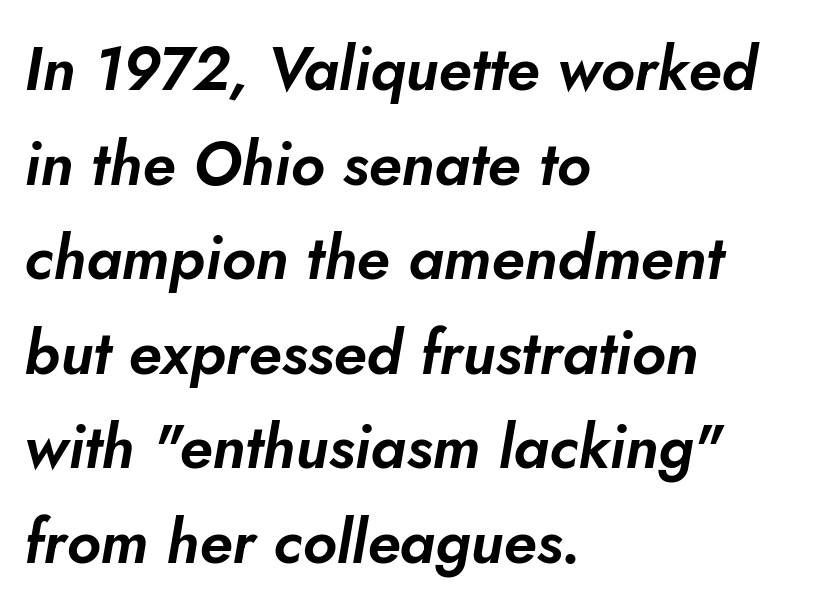
Q: Is the text italic (slanted)? A: Yes, it leans right by about 5 degrees.
Q: Is the text underlined? A: No.
Q: How is the paragraph aligned? A: Left-aligned.
Q: Is the spacing between letters normal or unusually wide? A: Normal.
Q: Is the spacing between lines tight, normal or loose? A: Normal.
Q: Width (condensed, normal, or wide)? A: Normal.
Q: Stroke contrast? A: Low.
Q: x-height? A: Small.
Q: Monospaced? A: No.
